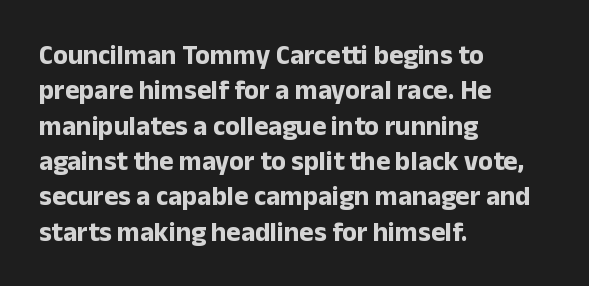
A clean baseline with only descenders dipping below it. These lines stack with their left ends in a neat column. Regular leading. Pretty heavy lettering here — definitely bold. Does extra space separate the letters? No, they use regular spacing.
